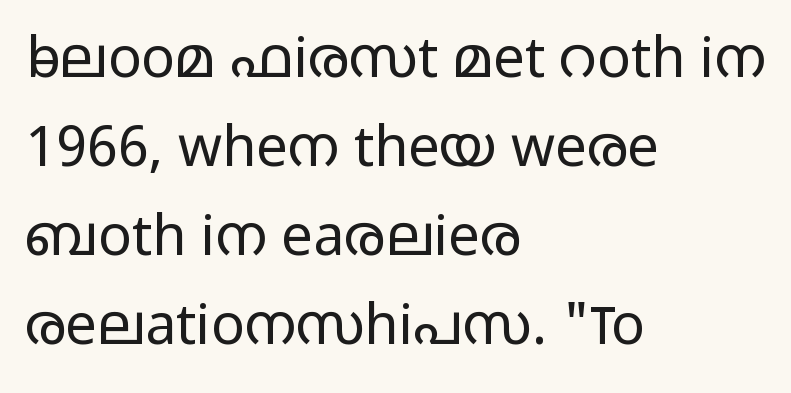
The image shows 56 px light, wide sans-serif type, upright; set left-aligned, normal line spacing (1.59x), normal letter spacing, not underlined; low stroke contrast and a medium x-height.
